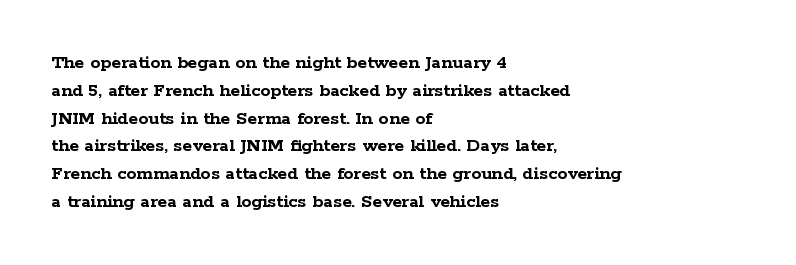
The image shows 20 px bold type, upright; set left-aligned, normal line spacing (1.39x), normal letter spacing, not underlined.
